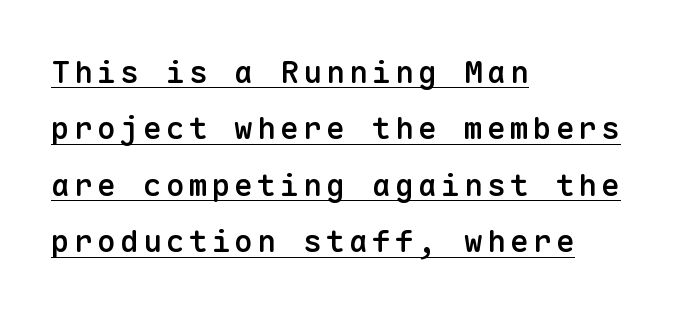
The font family rendered here belongs to the sans-serif group. The text block is weighted toward the left margin, trailing off unevenly rightward. In terms of weight, the rendering is demibold, just under bold. Honestly, the underline is the first thing you notice here. Tall strokes in this sample are plumb rather than angled.
